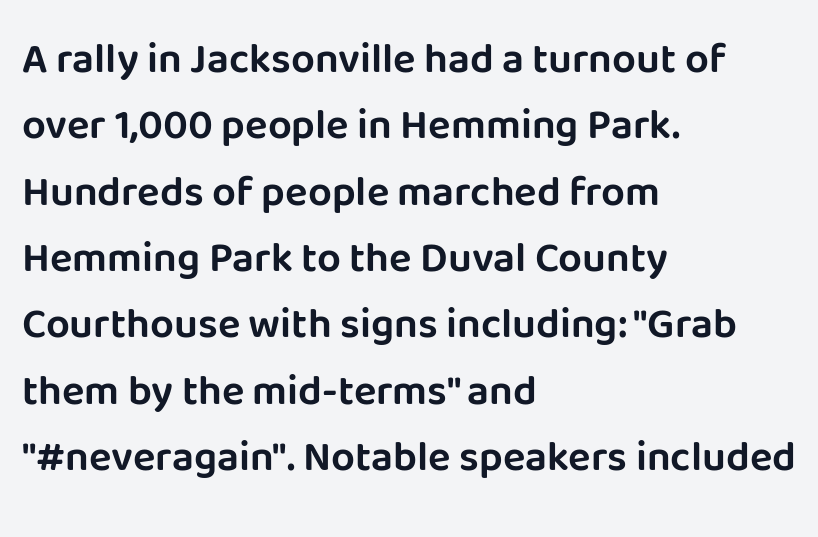
Q: Is the text italic (slanted)? A: No, it is upright.
Q: Is the typeface a serif or a sans-serif typeface? A: Sans-serif.
Q: Is the text underlined? A: No.
Q: How is the paragraph aligned? A: Left-aligned.
Q: Is the spacing between letters normal or unusually wide? A: Normal.
Q: Is the spacing between lines tight, normal or loose? A: Normal.
Q: Width (condensed, normal, or wide)? A: Normal.
Q: Stroke contrast? A: Low.
Q: x-height? A: Large.
Q: Monospaced? A: No.
